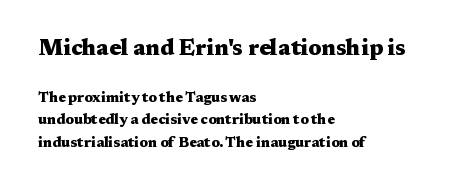
Q: Is the text bold? A: Yes.
Q: Is the text italic (slanted)? A: No, it is upright.
Q: Is the text underlined? A: No.
Q: How is the paragraph aligned? A: Left-aligned.
Q: Is the spacing between letters normal or unusually wide? A: Normal.
Q: Is the spacing between lines tight, normal or loose? A: Normal.
Q: Which block of text is set in a larger size, the first (top) or the second (bottom)? A: The first (top) one.
